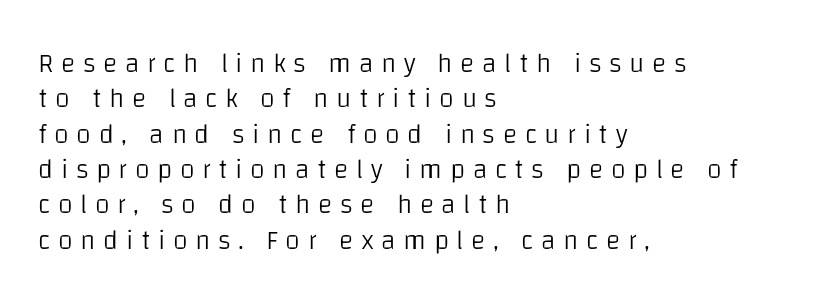
Q: Is the text bold? A: No.
Q: Is the text italic (slanted)? A: No, it is upright.
Q: Is the text underlined? A: No.
Q: How is the paragraph aligned? A: Left-aligned.
Q: Is the spacing between letters normal or unusually wide? A: Unusually wide.
Q: Is the spacing between lines tight, normal or loose? A: Normal.
